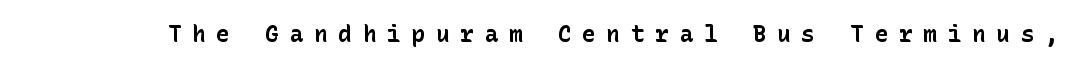
{"italic": "no", "bold": "yes", "underline": "no", "letter_spacing": "wide", "letter_spacing_em": 0.46, "glyph_px": 23}
